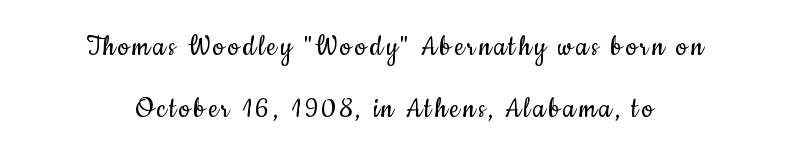
{"serif": "no", "bold": "no", "weight": "regular", "width": "condensed", "stroke_contrast": "low", "x_height": "small", "monospaced": "no", "underline": "no", "align": "center", "line_spacing": "loose", "line_spacing_ratio": 1.93, "glyph_px": 32}
